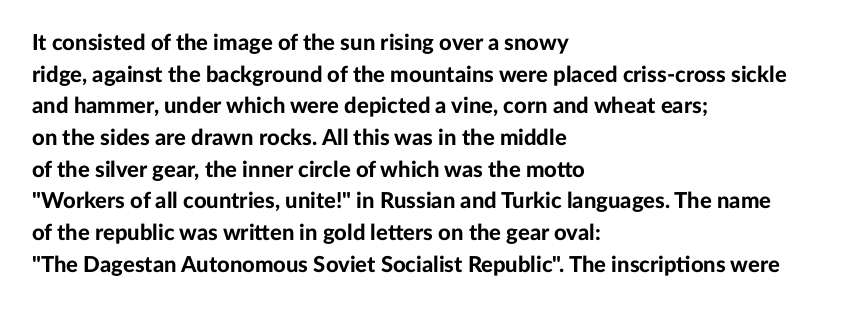
The image shows 22 px bold type, upright; set left-aligned, normal line spacing (1.44x), normal letter spacing, not underlined.
